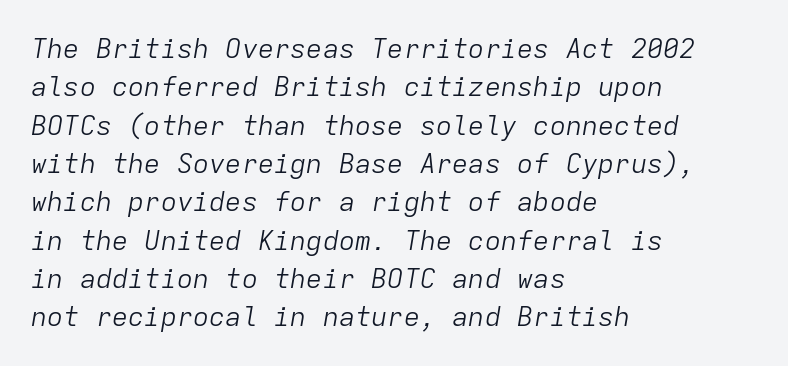
Caption: multi-line text, flush left, ragged right. You could call the tracking neutral — neither tight nor loose. The font's italic variant was chosen for this text. Evenly set lines give the paragraph a standard silhouette.
